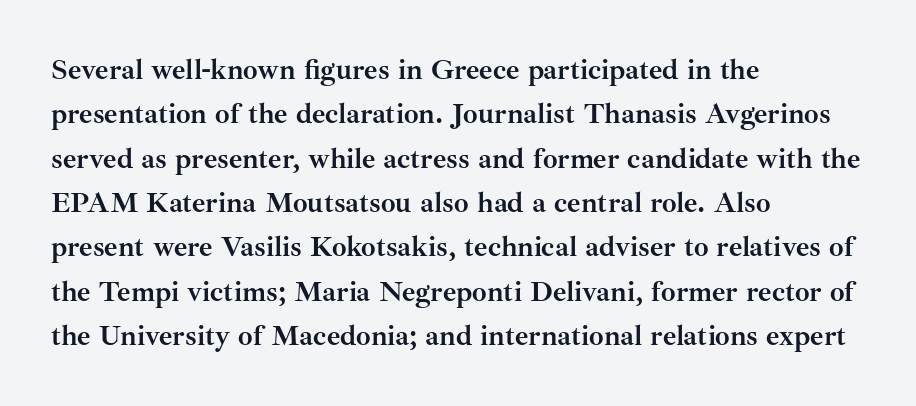
The image shows 29 px semibold serif type, upright; set left-aligned, normal line spacing (1.53x), normal letter spacing, not underlined; medium stroke contrast and a small x-height.
